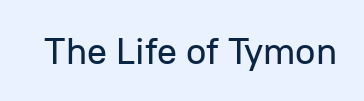
Q: Is the text italic (slanted)? A: No, it is upright.
Q: Is the typeface a serif or a sans-serif typeface? A: Sans-serif.
Q: Is the text underlined? A: No.
Q: Is the spacing between letters normal or unusually wide? A: Normal.
Q: Width (condensed, normal, or wide)? A: Normal.
Q: Stroke contrast? A: Low.
Q: x-height? A: Medium.
Q: Monospaced? A: No.
